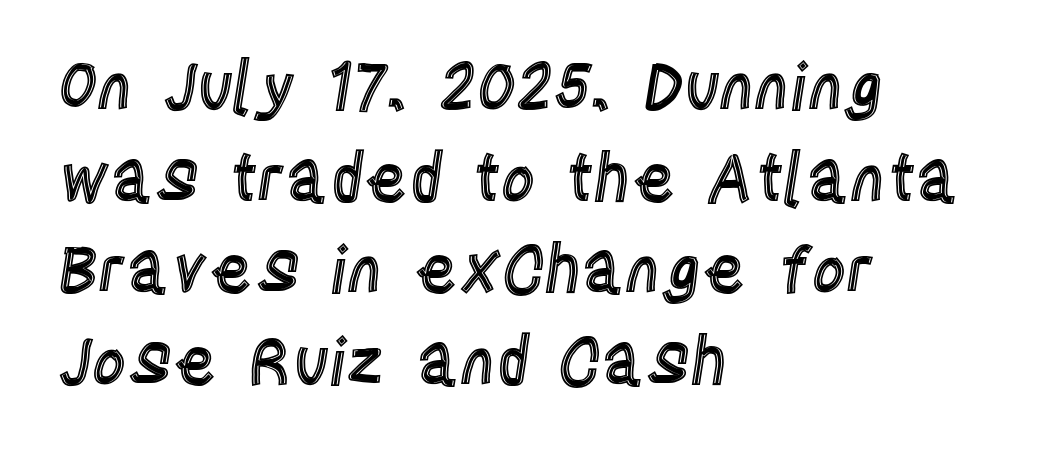
The letterforms sit shoulder to shoulder at normal distance. Varying glyph widths throughout — classic text-font behaviour. The text block is weighted toward the left margin, trailing off unevenly rightward. How would I describe the line gaps? Plain and ordinary. Bare-footed words on every line.
